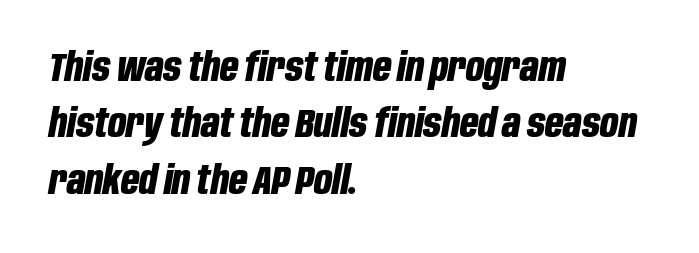
Q: Is the text bold? A: Yes.
Q: Is the text italic (slanted)? A: Yes, it leans right by about 10 degrees.
Q: Is the text underlined? A: No.
Q: How is the paragraph aligned? A: Left-aligned.
Q: Is the spacing between letters normal or unusually wide? A: Normal.
Q: Is the spacing between lines tight, normal or loose? A: Normal.
Q: Width (condensed, normal, or wide)? A: Condensed.
Q: Stroke contrast? A: Low.
Q: x-height? A: Large.
Q: Monospaced? A: No.
